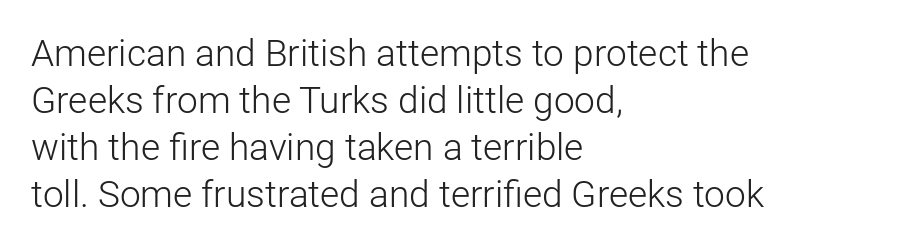
The image shows 37 px light sans-serif type, upright; set left-aligned, normal line spacing (1.27x), normal letter spacing, not underlined; low stroke contrast and a medium x-height.
